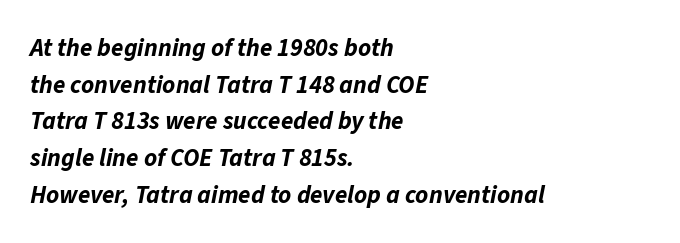
Q: Is the text bold? A: Yes.
Q: Is the text italic (slanted)? A: Yes, it leans right by about 11 degrees.
Q: Is the text underlined? A: No.
Q: How is the paragraph aligned? A: Left-aligned.
Q: Is the spacing between letters normal or unusually wide? A: Normal.
Q: Is the spacing between lines tight, normal or loose? A: Normal.
